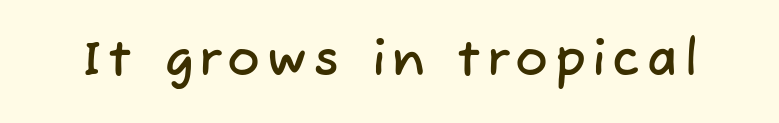
The image shows 49 px sans-serif type; set not underlined; low stroke contrast and a medium x-height.
